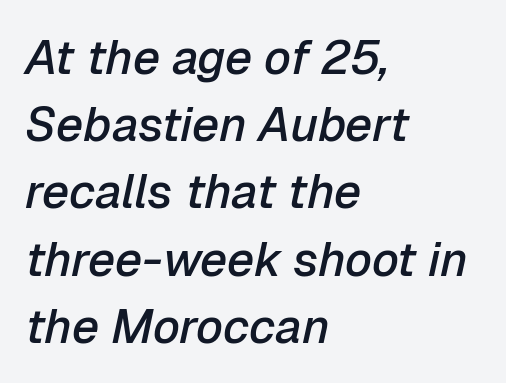
The image shows 48 px semibold type, italic (leaning right); set left-aligned, normal line spacing (1.4x), normal letter spacing, not underlined; low stroke contrast and a medium x-height.
